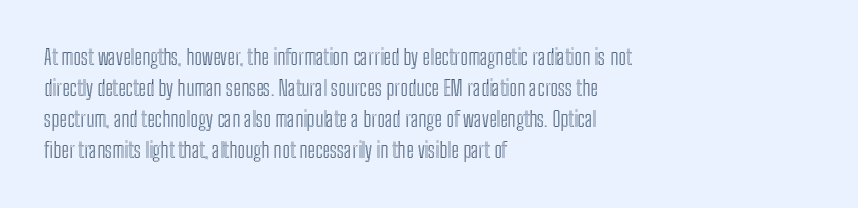
Q: Is the text italic (slanted)? A: No, it is upright.
Q: Is the text underlined? A: No.
Q: How is the paragraph aligned? A: Left-aligned.
Q: Is the spacing between letters normal or unusually wide? A: Normal.
Q: Is the spacing between lines tight, normal or loose? A: Normal.
